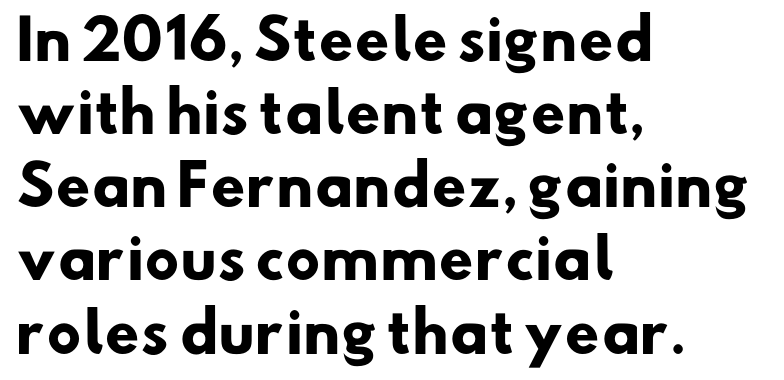
This sample has the flowing, uneven cadence of proportional lettering. The baseline area is clear. Each line starts at the same left margin while the right side varies. Letter spacing: default. The typesetting leans heavy: a genuine bold.
